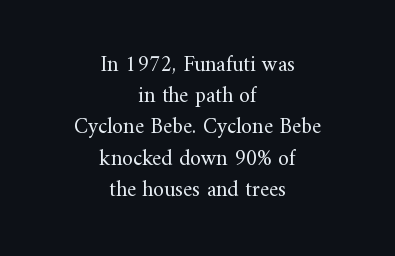
The image shows 22 px text type, upright; set centered, normal line spacing (1.42x), normal letter spacing, not underlined.
